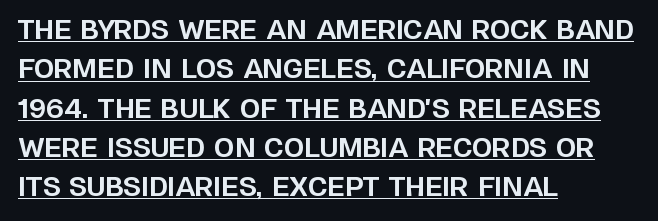
The rows are spaced the way most documents space them. In designer terms, the underline attribute is active on this setting. Pretty heavy lettering here — definitely bold. The passage is arranged the way most books set body copy — flush left. Observe the ordinary spacing: letters are neighbours, not strangers.
